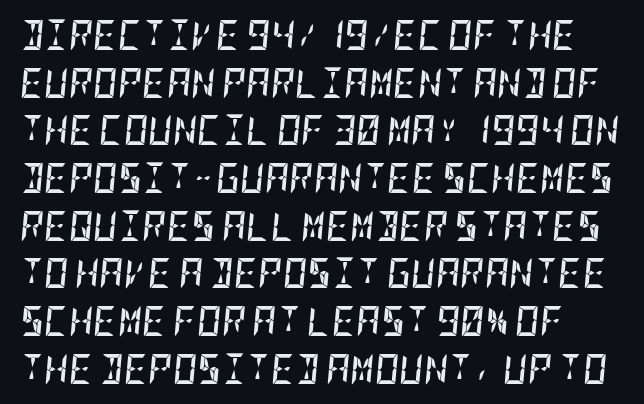
Q: Is the text bold? A: Yes.
Q: Is the text italic (slanted)? A: Yes, it leans right by about 5 degrees.
Q: Is the text underlined? A: No.
Q: Is the spacing between letters normal or unusually wide? A: Normal.
Q: Is the spacing between lines tight, normal or loose? A: Normal.
Q: Width (condensed, normal, or wide)? A: Condensed.
Q: Stroke contrast? A: Low.
Q: x-height? A: Large.
